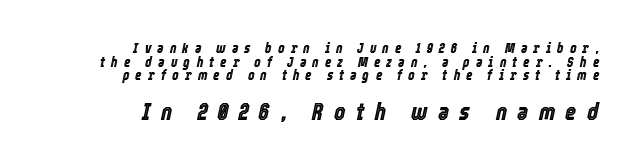
When letters slant like this, we call the style italic. Line ends are locked; line starts wander. Honestly, the letter spacing is so wide it's the main thing you notice. Plain, unruled lines of type.
